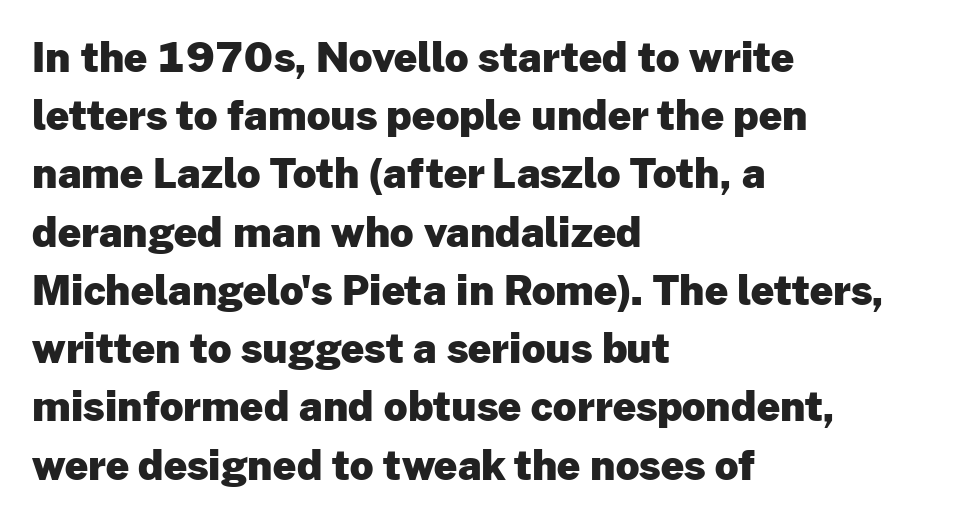
The image shows 41 px heavy sans-serif type, upright; set left-aligned, normal line spacing (1.42x), normal letter spacing, not underlined; low stroke contrast and a medium x-height.
